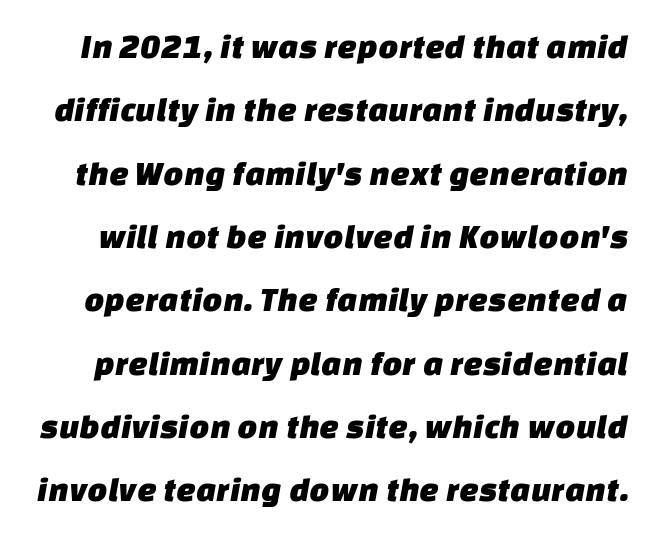
{"serif": "no", "width": "normal", "stroke_contrast": "low", "x_height": "large", "monospaced": "no", "underline": "no", "line_spacing_ratio": 1.81, "letter_spacing": "normal", "letter_spacing_em": 0.0, "glyph_px": 35}
